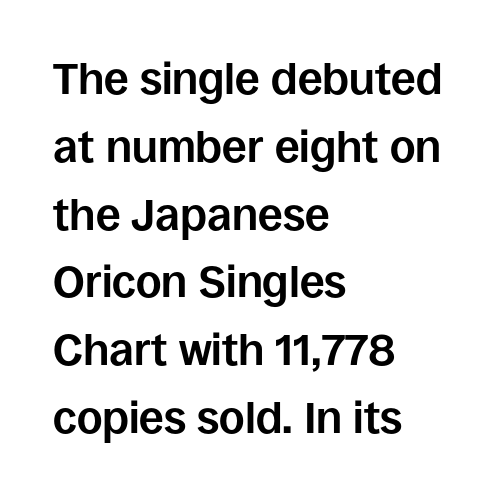
A classic flush-left, rag-right setting is used for this passage. Each letter keeps its own natural width here, so spacing adapts to shape. Each row of text sits above clean, open space. Stroke thickness is high; the sample reads as a true bold. Leading: standard. Italic: no, the glyphs are upright roman.
